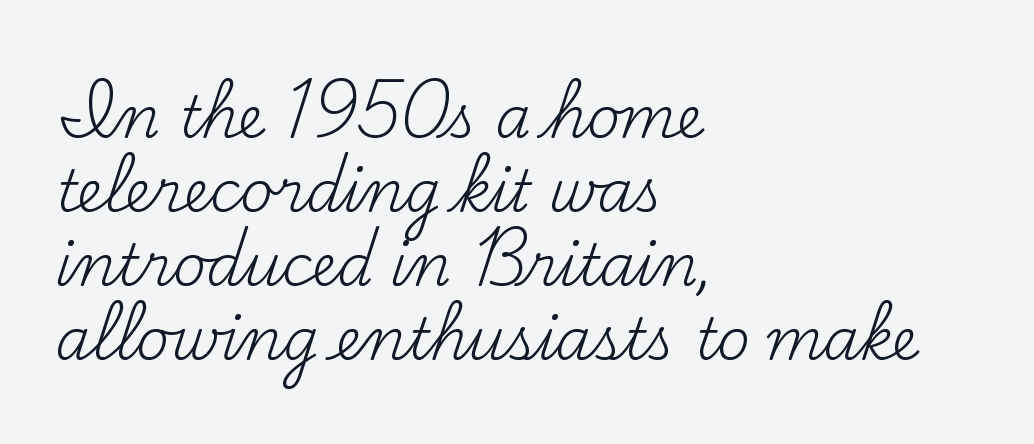
Q: Is the text bold? A: No.
Q: Is the text italic (slanted)? A: Yes.
Q: Is the typeface a serif or a sans-serif typeface? A: Serif.
Q: Is the text underlined? A: No.
Q: How is the paragraph aligned? A: Left-aligned.
Q: Is the spacing between letters normal or unusually wide? A: Normal.
Q: Is the spacing between lines tight, normal or loose? A: Normal.
Q: Width (condensed, normal, or wide)? A: Normal.
Q: Stroke contrast? A: Medium.
Q: x-height? A: Small.
Q: Monospaced? A: No.
